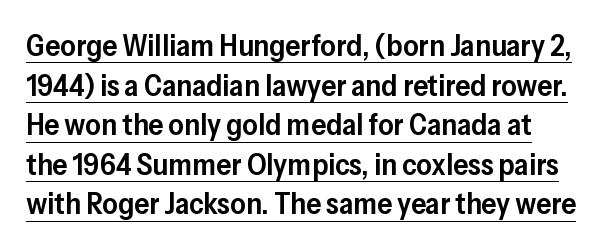
Q: Is the text bold? A: Semi-bold.
Q: Is the text italic (slanted)? A: No, it is upright.
Q: Is the typeface a serif or a sans-serif typeface? A: Sans-serif.
Q: Is the text underlined? A: Yes.
Q: How is the paragraph aligned? A: Left-aligned.
Q: Is the spacing between letters normal or unusually wide? A: Normal.
Q: Is the spacing between lines tight, normal or loose? A: Normal.
Q: Width (condensed, normal, or wide)? A: Normal.
Q: Stroke contrast? A: Low.
Q: x-height? A: Medium.
Q: Monospaced? A: No.
